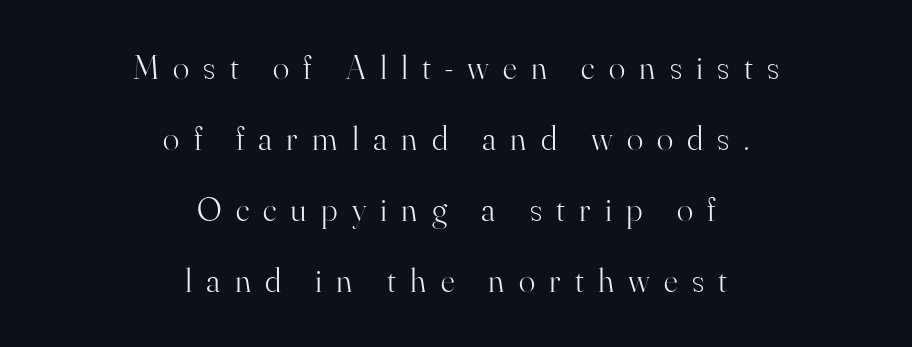
Tracking value appears strongly positive — letters spread wide. This sample has the flowing, uneven cadence of proportional lettering. Letterform terminals end in serifs throughout the passage. Airy leading. Clear beneath every line of the passage. The typesetter chose a symmetrical, centered arrangement here.
